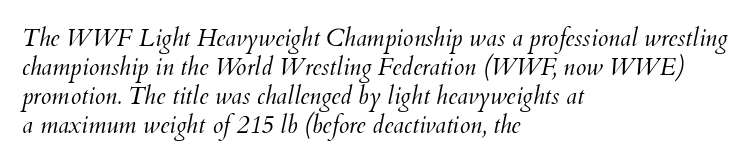
The type is set solid horizontally, with unmodified tracking. The strip under each line holds only bare page. This reads as an unemphasized weight, regular at the heaviest. Line beginnings align vertically; line endings do not. Quick note: italic.
